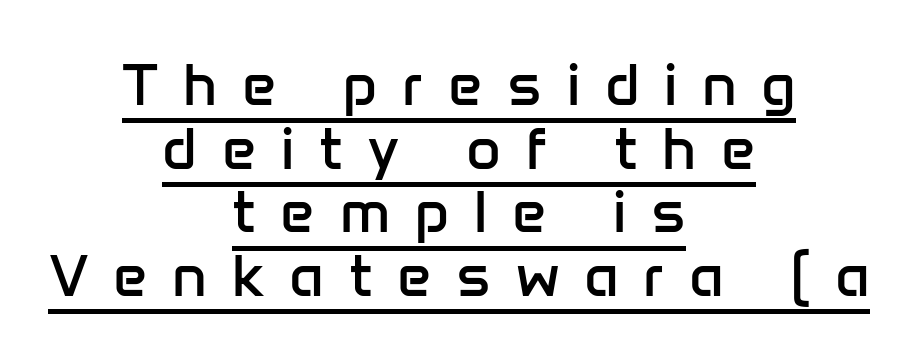
The image shows 60 px regular-weight sans-serif type, upright; set centered, tight line spacing (1.06x), unusually wide letter spacing (+0.41 em), underlined; low stroke contrast and a medium x-height.
